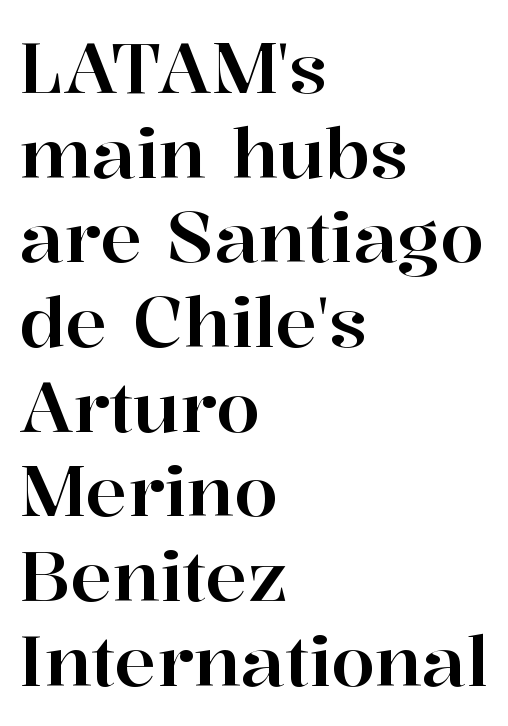
You could not count columns in this text — the font is proportionally spaced. The typesetter chose a ragged-right arrangement here. Check the space under the baseline: it is left empty. The passage shown has conventional tracking throughout. The typography opts for an upright posture over an oblique one. To sum up the face: it has serifs.
